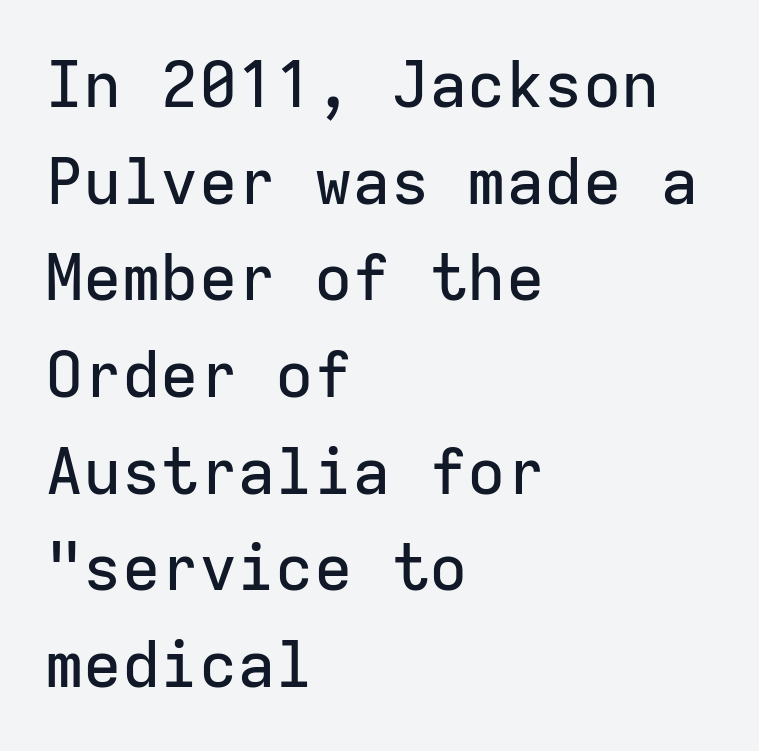
Is the letter spacing exaggerated? No — it looks like the ordinary default. The glyphs in this specimen are sans serif. Quick note: interline space is typical. Every character here occupies the same horizontal width, giving the sample a typewriter-like rhythm. A classic flush-left, rag-right setting is used for this passage. This rendering features lettering with no underline.
